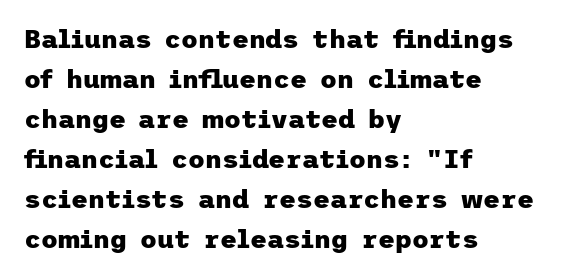
The letterforms sit shoulder to shoulder at normal distance. If you measured baseline to baseline, you'd find a middling distance. The specimen omits any rule beneath the text block's lines. These lines stack with their left ends in a neat column.
